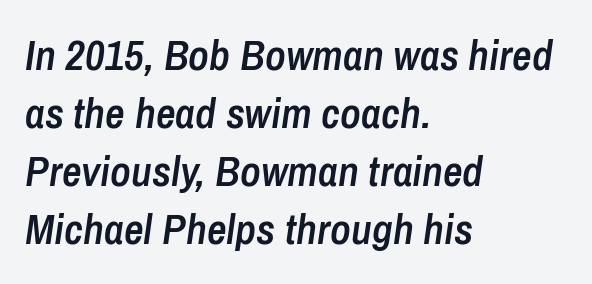
{"italic": "yes", "lean": "right", "slant_degrees": 8, "bold": "semi", "weight": "semibold", "width": "condensed", "stroke_contrast": "low", "x_height": "medium", "monospaced": "no", "underline": "no", "align": "left", "line_spacing": "normal", "line_spacing_ratio": 1.35, "letter_spacing": "normal", "letter_spacing_em": 0.0, "glyph_px": 43}
